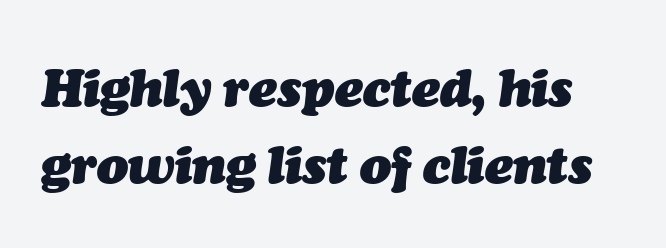
Anything drawn beneath the words? Only blank space. Horizontal bands of white between lines are of average thickness. The face used here is proportionally spaced, like ordinary book or web type. Pretty heavy lettering here — definitely bold. The line texture is even and compact thanks to regular tracking. Slant detected: the letters are inclined.
